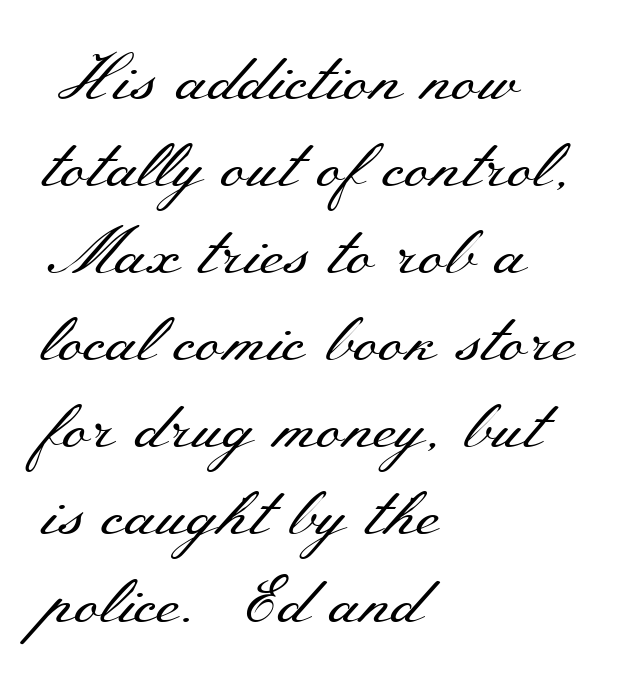
The image shows 65 px regular-weight, wide serif type; set left-aligned, normal line spacing (1.34x), normal letter spacing, not underlined; medium stroke contrast and a small x-height.
